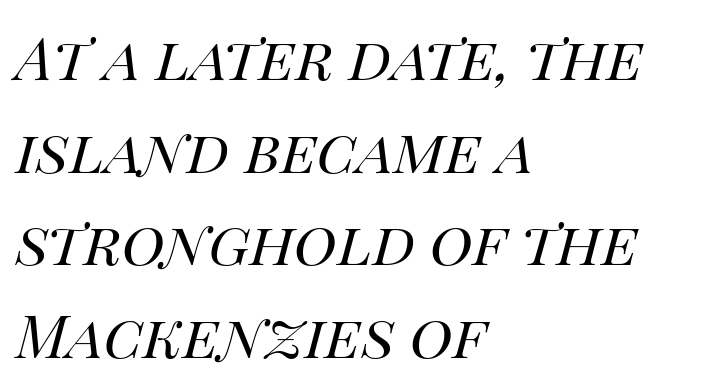
Plain, unruled lines of type. Does the copy run flush right? No — it runs flush left. These lines keep a tight, regular rhythm from letter to letter. The face used here is proportionally spaced, like ordinary book or web type.
